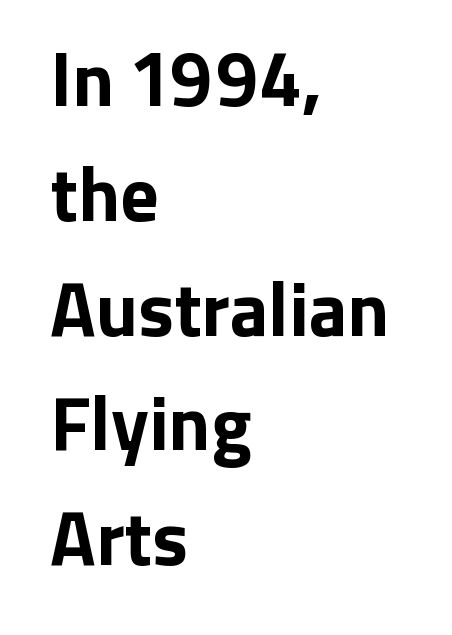
Short and long lines alike share a common starting point at left. These lines are rendered in a variable-pitch font. Strokes here are thick enough to call this a true bold. Underlining? Definitely not there. One glance says typical: line gaps are just what's usual.
